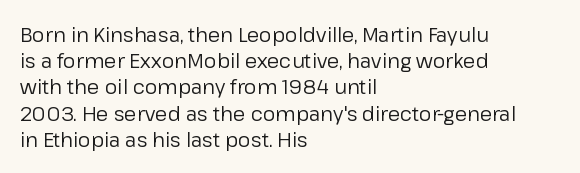
{"italic": "no", "bold": "no", "underline": "no", "align": "left", "line_spacing": "normal", "line_spacing_ratio": 1.31, "letter_spacing": "normal", "letter_spacing_em": 0.0, "glyph_px": 20}
